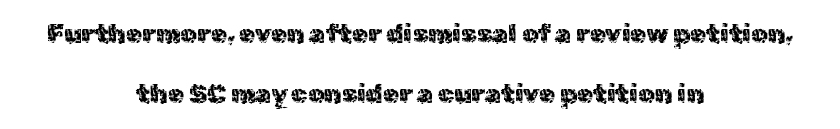
{"italic": "no", "bold": "no", "underline": "no", "align": "center", "line_spacing": "loose", "line_spacing_ratio": 2.31, "letter_spacing": "normal", "letter_spacing_em": 0.0, "glyph_px": 26}
